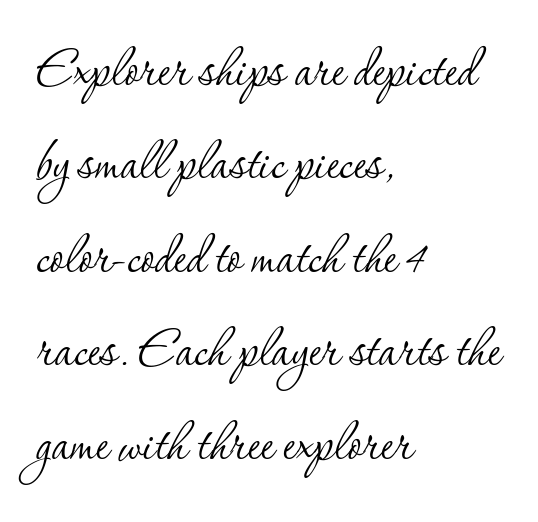
The image shows 64 px thin serif type; set left-aligned, normal line spacing (1.46x), normal letter spacing, not underlined; low stroke contrast and a small x-height.
